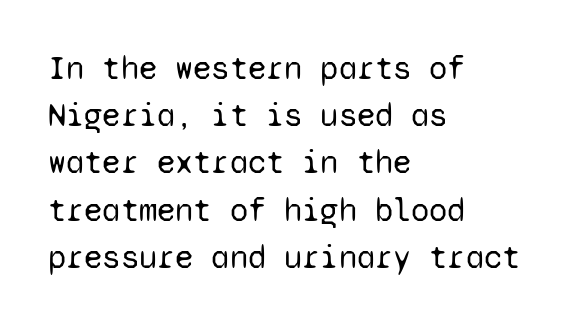
Words appear dense and cohesive because spacing is normal. Check where the strokes stop: nothing finishes them off — pure sans. Does the lettering tilt? It doesn't — this is upright. Which margin do the lines hug? The left one — the right edge is uneven. Just letters on the line, the space beneath them empty.
